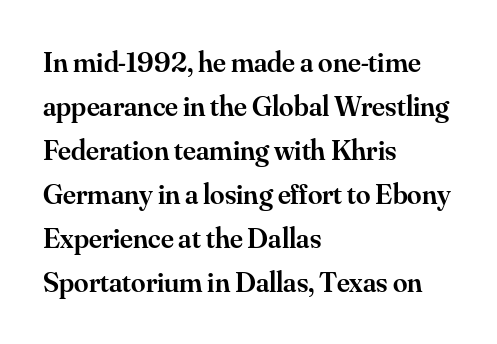
Q: Is the text bold? A: Semi-bold.
Q: Is the text italic (slanted)? A: No, it is upright.
Q: Is the typeface a serif or a sans-serif typeface? A: Serif.
Q: Is the text underlined? A: No.
Q: How is the paragraph aligned? A: Left-aligned.
Q: Is the spacing between letters normal or unusually wide? A: Normal.
Q: Is the spacing between lines tight, normal or loose? A: Normal.
Q: Width (condensed, normal, or wide)? A: Normal.
Q: Stroke contrast? A: Medium.
Q: x-height? A: Small.
Q: Monospaced? A: No.
